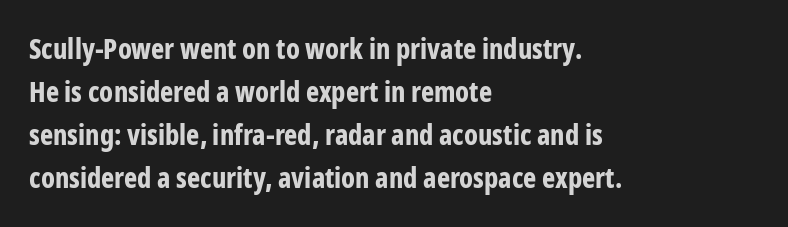
Q: Is the text bold? A: Yes.
Q: Is the text italic (slanted)? A: No, it is upright.
Q: Is the typeface a serif or a sans-serif typeface? A: Sans-serif.
Q: Is the text underlined? A: No.
Q: How is the paragraph aligned? A: Left-aligned.
Q: Is the spacing between letters normal or unusually wide? A: Normal.
Q: Is the spacing between lines tight, normal or loose? A: Normal.
Q: Width (condensed, normal, or wide)? A: Condensed.
Q: Stroke contrast? A: Low.
Q: x-height? A: Medium.
Q: Monospaced? A: No.
